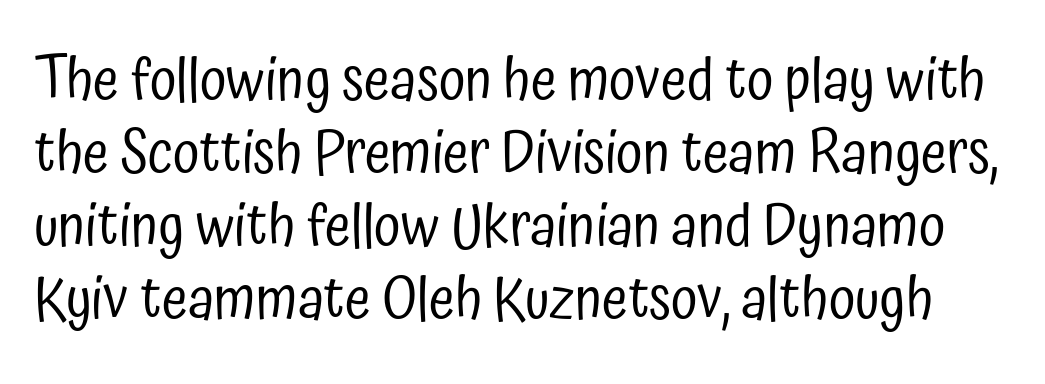
Looks like regular typesetting: each glyph gets only the width it needs. Each word holds together tightly as a unit, with standard inter-letter gaps. Ink coverage per letter is moderate at most. Anything drawn beneath the words? Only blank space.
